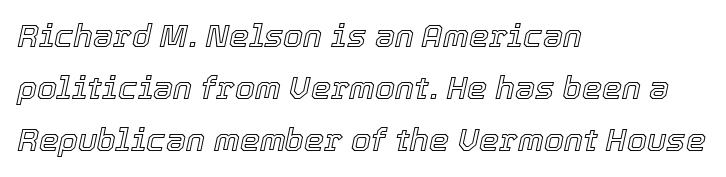
Q: Is the text italic (slanted)? A: Yes, it leans right by about 12 degrees.
Q: Is the text underlined? A: No.
Q: How is the paragraph aligned? A: Left-aligned.
Q: Is the spacing between letters normal or unusually wide? A: Normal.
Q: Is the spacing between lines tight, normal or loose? A: Normal.
Q: Width (condensed, normal, or wide)? A: Normal.
Q: x-height? A: Medium.
Q: Monospaced? A: No.
